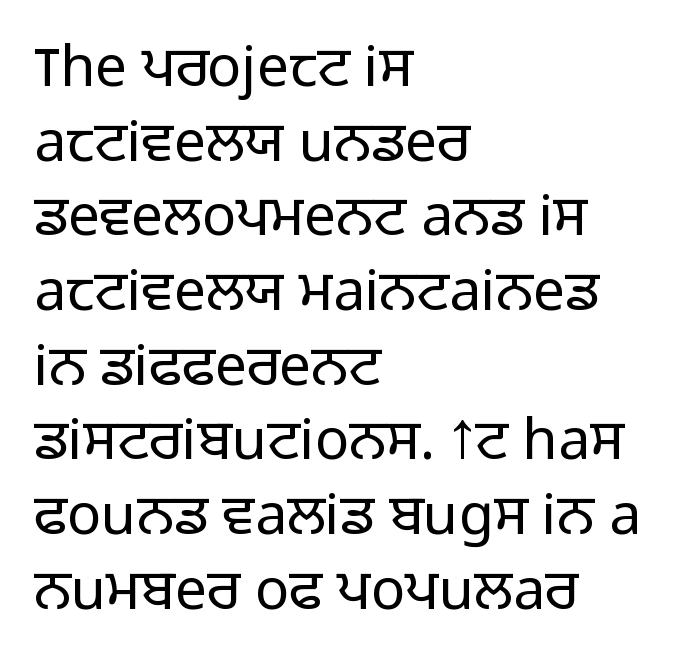
{"serif": "no", "italic": "no", "bold": "no", "weight": "light", "width": "normal", "stroke_contrast": "low", "x_height": "medium", "monospaced": "no", "underline": "no", "align": "left", "line_spacing": "normal", "line_spacing_ratio": 1.31, "letter_spacing": "normal", "letter_spacing_em": 0.0, "glyph_px": 57}
